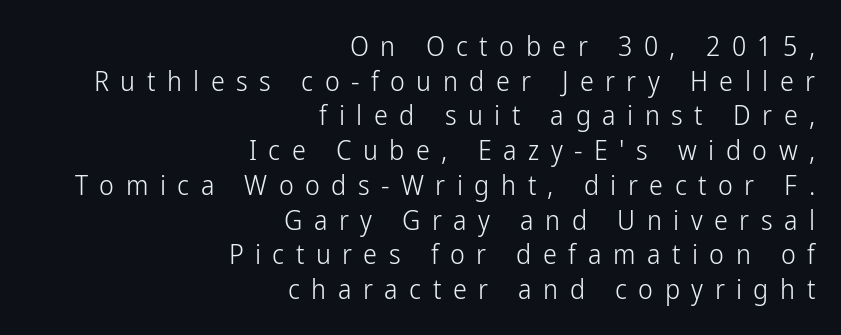
{"serif": "no", "italic": "no", "bold": "no", "weight": "light", "width": "condensed", "stroke_contrast": "low", "x_height": "medium", "monospaced": "no", "underline": "no", "align": "right", "line_spacing_ratio": 1.24, "letter_spacing": "wide", "letter_spacing_em": 0.41, "glyph_px": 28}
